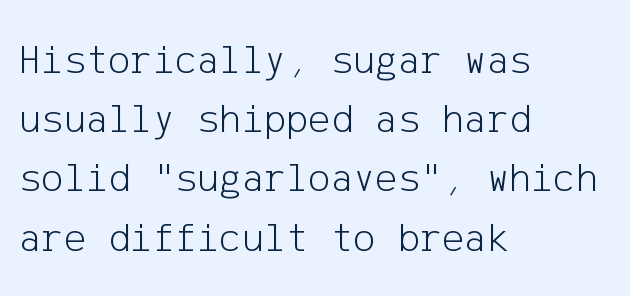
Q: Is the text bold? A: No.
Q: Is the text italic (slanted)? A: No, it is upright.
Q: Is the typeface a serif or a sans-serif typeface? A: Sans-serif.
Q: Is the text underlined? A: No.
Q: How is the paragraph aligned? A: Left-aligned.
Q: Is the spacing between letters normal or unusually wide? A: Normal.
Q: Is the spacing between lines tight, normal or loose? A: Normal.
Q: Width (condensed, normal, or wide)? A: Normal.
Q: Stroke contrast? A: Low.
Q: x-height? A: Medium.
